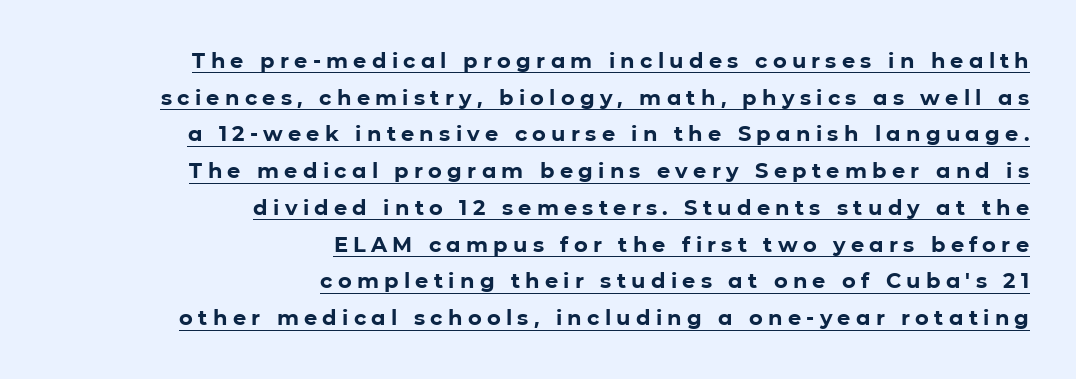
Q: Is the text bold? A: Yes.
Q: Is the text italic (slanted)? A: No, it is upright.
Q: Is the text underlined? A: Yes.
Q: How is the paragraph aligned? A: Right-aligned.
Q: Is the spacing between letters normal or unusually wide? A: Unusually wide.
